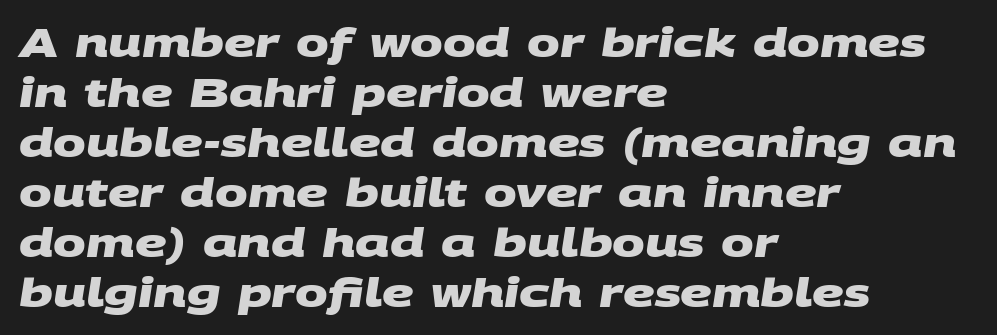
Q: Is the text bold? A: Yes.
Q: Is the typeface a serif or a sans-serif typeface? A: Sans-serif.
Q: Is the text underlined? A: No.
Q: How is the paragraph aligned? A: Left-aligned.
Q: Is the spacing between letters normal or unusually wide? A: Normal.
Q: Is the spacing between lines tight, normal or loose? A: Normal.
Q: Width (condensed, normal, or wide)? A: Wide.
Q: Stroke contrast? A: Medium.
Q: x-height? A: Large.
Q: Monospaced? A: No.
